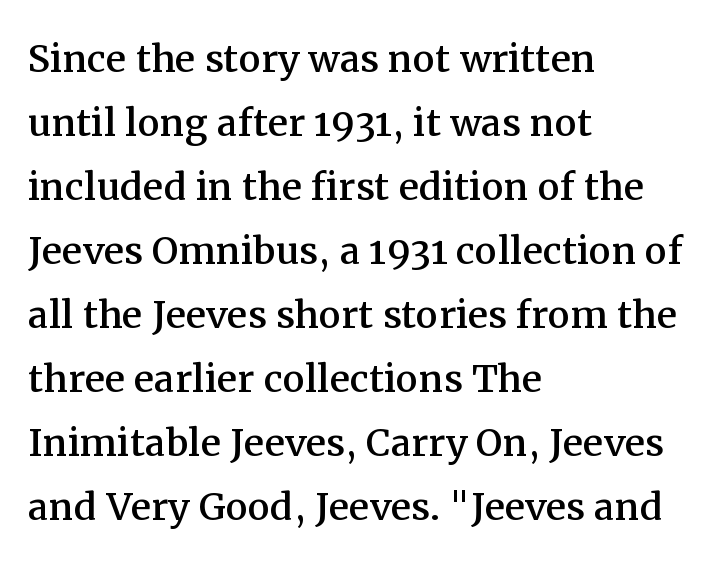
Q: Is the text italic (slanted)? A: No, it is upright.
Q: Is the typeface a serif or a sans-serif typeface? A: Serif.
Q: Is the text underlined? A: No.
Q: How is the paragraph aligned? A: Left-aligned.
Q: Is the spacing between letters normal or unusually wide? A: Normal.
Q: Is the spacing between lines tight, normal or loose? A: Normal.
Q: Width (condensed, normal, or wide)? A: Normal.
Q: Stroke contrast? A: Medium.
Q: x-height? A: Medium.
Q: Monospaced? A: No.
